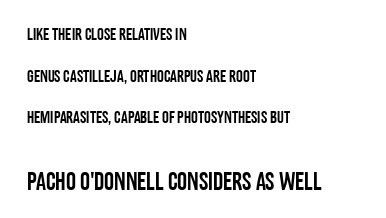
Q: Is the text italic (slanted)? A: No, it is upright.
Q: Is the text underlined? A: No.
Q: How is the paragraph aligned? A: Left-aligned.
Q: Is the spacing between letters normal or unusually wide? A: Normal.
Q: Is the spacing between lines tight, normal or loose? A: Loose.
Q: Which block of text is set in a larger size, the first (top) or the second (bottom)? A: The second (bottom) one.
